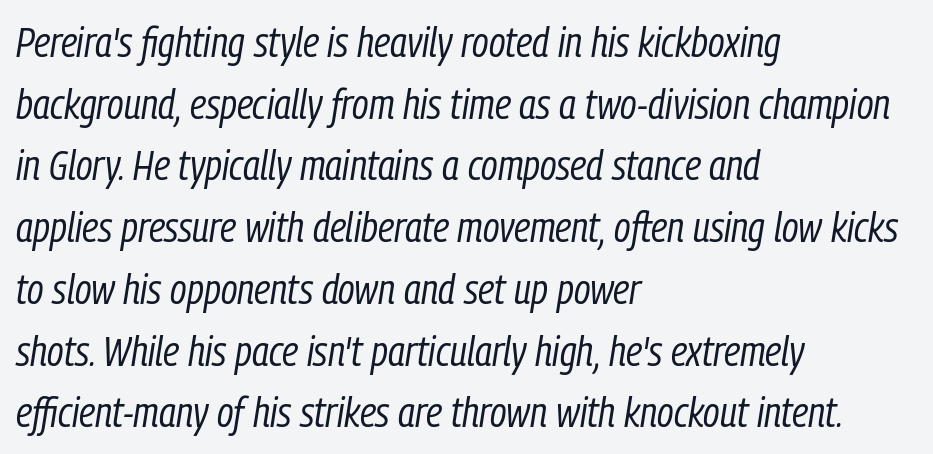
{"italic": "yes", "lean": "right", "slant_degrees": 9, "bold": "no", "weight": "regular", "width": "condensed", "stroke_contrast": "low", "x_height": "medium", "monospaced": "no", "underline": "no", "align": "left", "line_spacing": "normal", "line_spacing_ratio": 1.47, "letter_spacing": "normal", "letter_spacing_em": 0.0, "glyph_px": 42}
